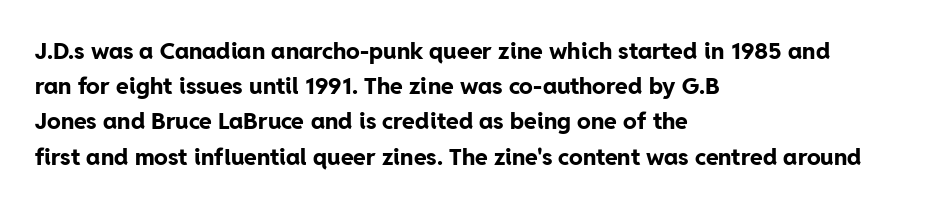
{"italic": "no", "bold": "yes", "underline": "no", "align": "left", "line_spacing": "normal", "line_spacing_ratio": 1.53, "letter_spacing": "normal", "letter_spacing_em": 0.0, "glyph_px": 23}
